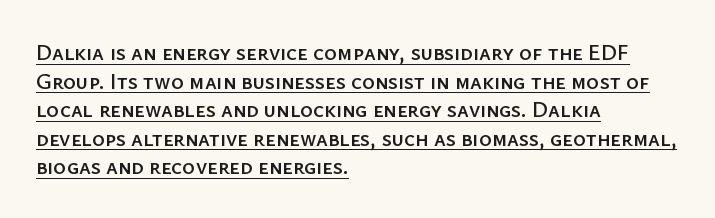
{"italic": "no", "underline": "yes", "align": "left", "line_spacing": "normal", "line_spacing_ratio": 1.3, "letter_spacing": "normal", "letter_spacing_em": 0.0, "glyph_px": 22}
